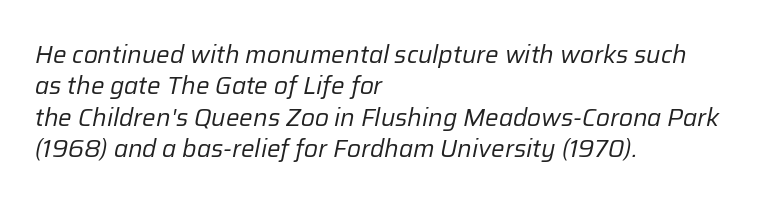
{"italic": "yes", "lean": "right", "slant_degrees": 12, "bold": "no", "underline": "no", "align": "left", "line_spacing": "normal", "line_spacing_ratio": 1.31, "letter_spacing": "normal", "letter_spacing_em": 0.0, "glyph_px": 24}
